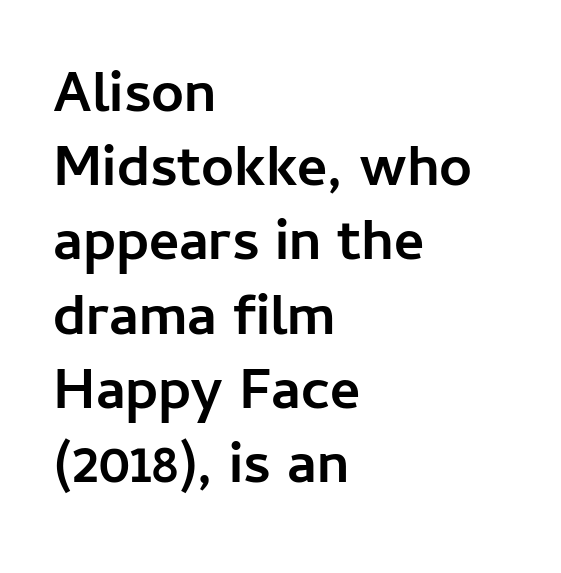
Q: Is the text bold? A: Yes.
Q: Is the text italic (slanted)? A: No, it is upright.
Q: Is the typeface a serif or a sans-serif typeface? A: Sans-serif.
Q: Is the text underlined? A: No.
Q: How is the paragraph aligned? A: Left-aligned.
Q: Is the spacing between letters normal or unusually wide? A: Normal.
Q: Is the spacing between lines tight, normal or loose? A: Normal.
Q: Width (condensed, normal, or wide)? A: Normal.
Q: Stroke contrast? A: Low.
Q: x-height? A: Medium.
Q: Monospaced? A: No.
